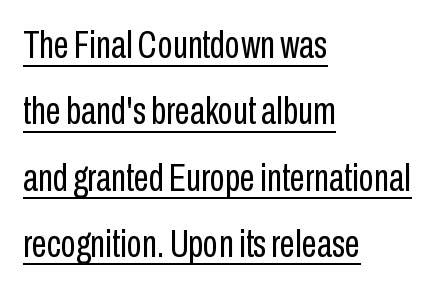
{"serif": "no", "italic": "no", "bold": "no", "weight": "regular", "width": "condensed", "stroke_contrast": "low", "x_height": "medium", "monospaced": "no", "underline": "yes", "align": "left", "line_spacing": "normal", "line_spacing_ratio": 1.7, "letter_spacing": "normal", "letter_spacing_em": 0.0, "glyph_px": 39}
